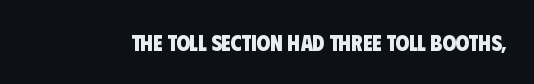
The image shows 22 px bold type; set normal letter spacing, not underlined.
